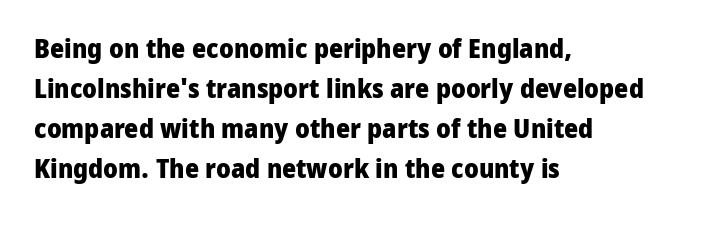
A student would call this left alignment; a typographer would say flush left, rag right. Lines of text with bare space underneath. Does the weight exceed regular? Yes, all the way to bold. Posture: vertical. The rows are spaced the way most documents space them. In terms of letterspacing, this is plain default setting.
